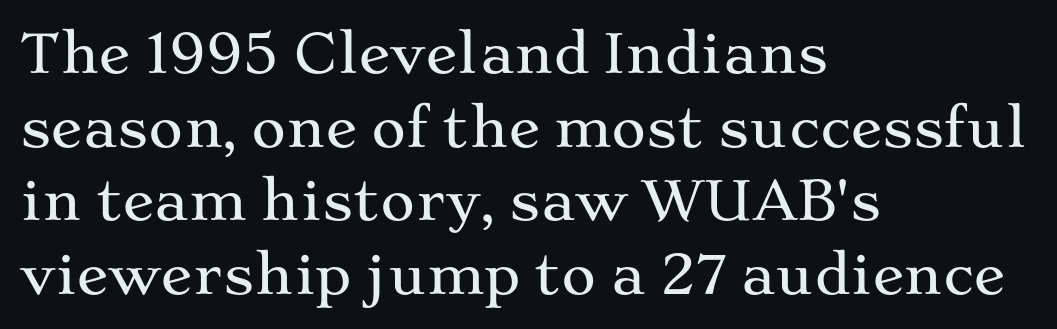
Decoration check: the copy has no underline. Here the designer chose a conventional face with non-uniform glyph widths. The tracking reads as untouched default to a designer's eye. You can tell it's not italic because the verticals are truly vertical. In terms of letterform style, serifs are clearly present.
